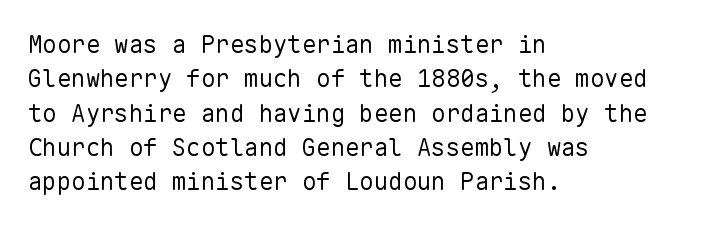
{"italic": "no", "bold": "no", "underline": "no", "align": "left", "line_spacing": "normal", "line_spacing_ratio": 1.43, "letter_spacing": "normal", "letter_spacing_em": 0.0, "glyph_px": 24}
